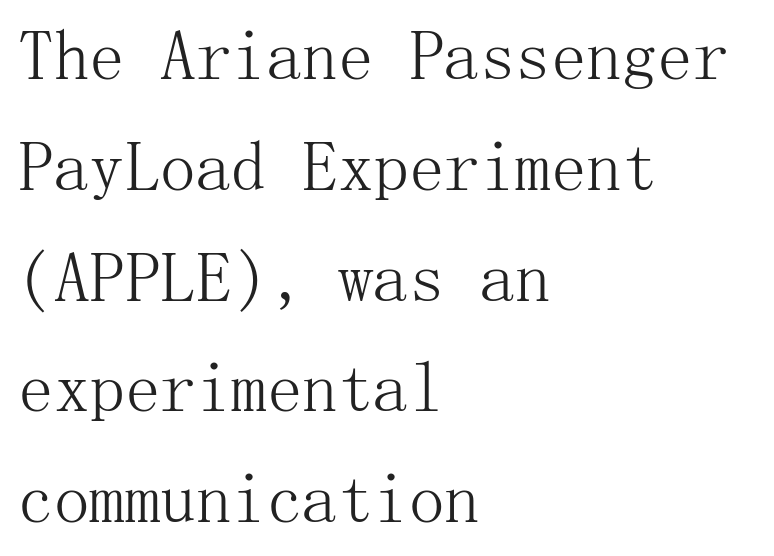
The image shows 71 px light serif type, upright; set left-aligned, normal line spacing (1.56x), normal letter spacing, not underlined; medium stroke contrast and a medium x-height.
